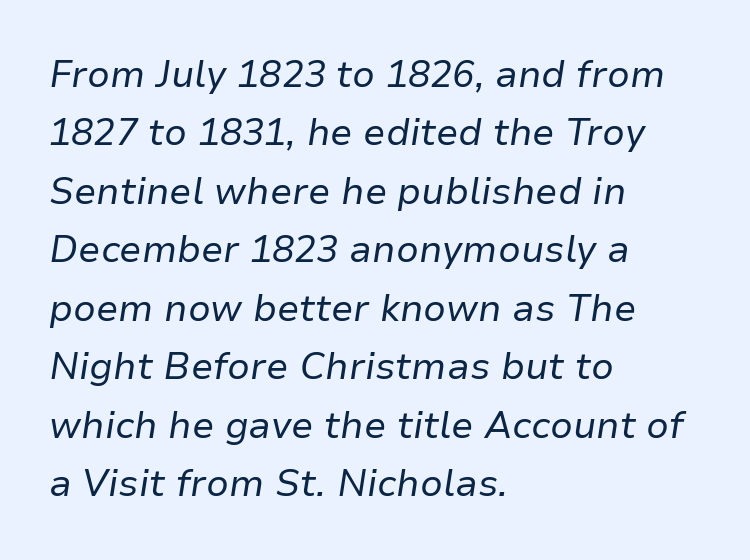
Q: Is the text bold? A: No.
Q: Is the text italic (slanted)? A: Yes, it leans right by about 9 degrees.
Q: Is the text underlined? A: No.
Q: How is the paragraph aligned? A: Left-aligned.
Q: Is the spacing between letters normal or unusually wide? A: Normal.
Q: Is the spacing between lines tight, normal or loose? A: Normal.
Q: Width (condensed, normal, or wide)? A: Normal.
Q: Stroke contrast? A: Low.
Q: x-height? A: Medium.
Q: Monospaced? A: No.
